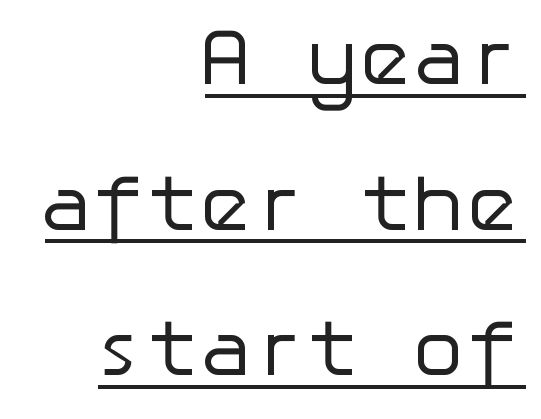
Q: Is the text bold? A: No.
Q: Is the text italic (slanted)? A: No, it is upright.
Q: Is the typeface a serif or a sans-serif typeface? A: Sans-serif.
Q: Is the text underlined? A: Yes.
Q: How is the paragraph aligned? A: Right-aligned.
Q: Is the spacing between letters normal or unusually wide? A: Normal.
Q: Width (condensed, normal, or wide)? A: Normal.
Q: Stroke contrast? A: Low.
Q: x-height? A: Medium.
